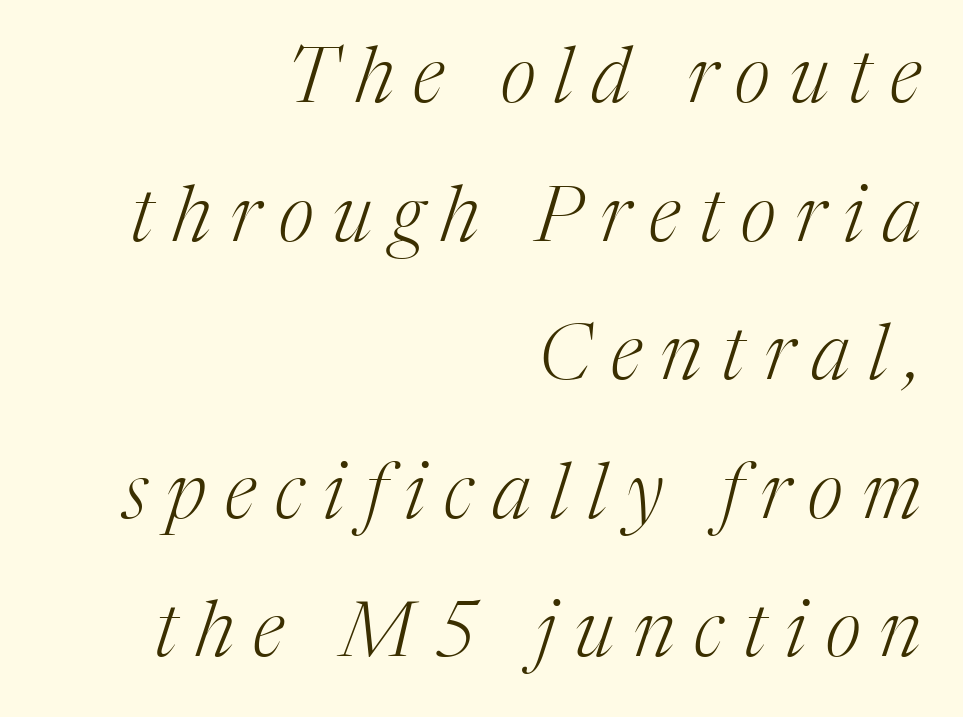
The image shows 77 px light serif type, italic (leaning right); set right-aligned, line spacing 1.8x, unusually wide letter spacing (+0.25 em), not underlined; medium stroke contrast and a medium x-height.
